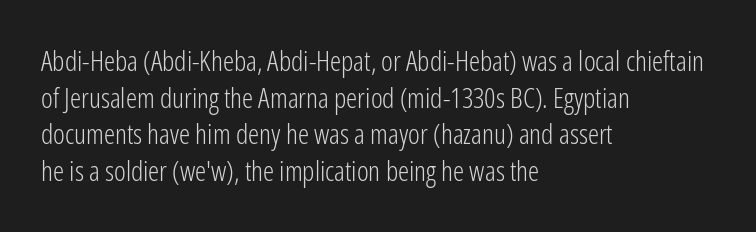
Q: Is the text bold? A: No.
Q: Is the text italic (slanted)? A: No, it is upright.
Q: Is the typeface a serif or a sans-serif typeface? A: Sans-serif.
Q: Is the text underlined? A: No.
Q: How is the paragraph aligned? A: Left-aligned.
Q: Is the spacing between letters normal or unusually wide? A: Normal.
Q: Is the spacing between lines tight, normal or loose? A: Normal.
Q: Width (condensed, normal, or wide)? A: Condensed.
Q: Stroke contrast? A: Low.
Q: x-height? A: Medium.
Q: Monospaced? A: No.
